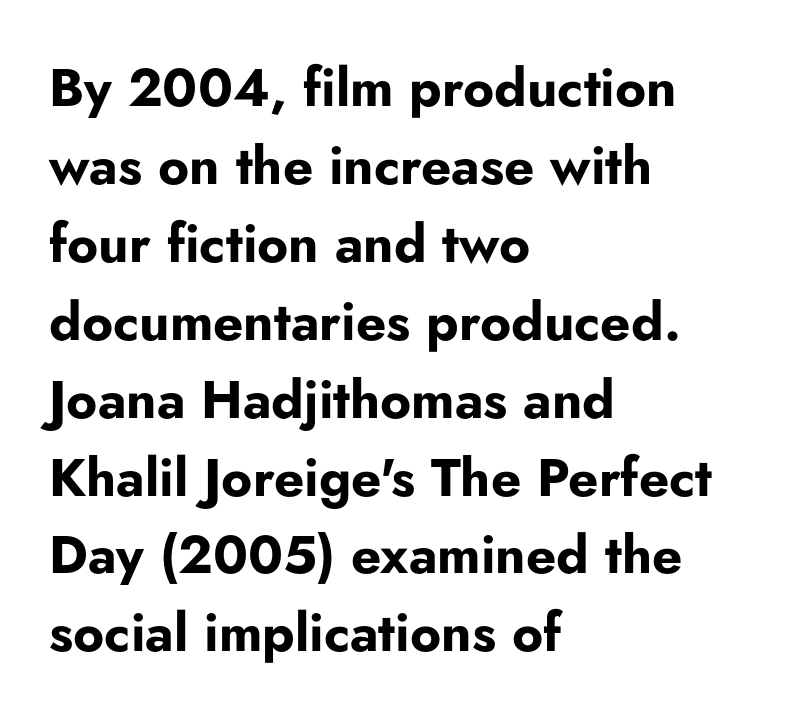
How are the letters spaced? Ordinarily, with no added tracking. A normal amount of white space separates one row of letters from the next. Thick stems and heavy bowls — unmistakably bold. Does the copy run flush right? No — it runs flush left. This sample has the flowing, uneven cadence of proportional lettering. Upright lettering throughout.
